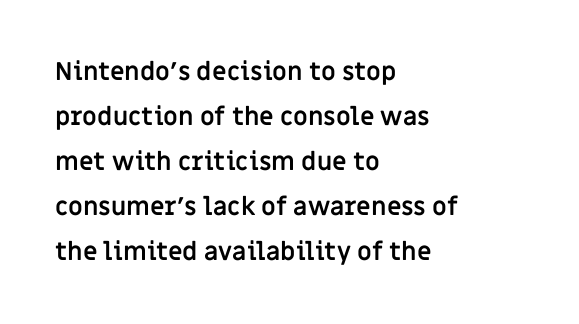
{"italic": "no", "bold": "yes", "underline": "no", "align": "left", "line_spacing_ratio": 1.8, "letter_spacing": "normal", "letter_spacing_em": 0.0, "glyph_px": 25}
